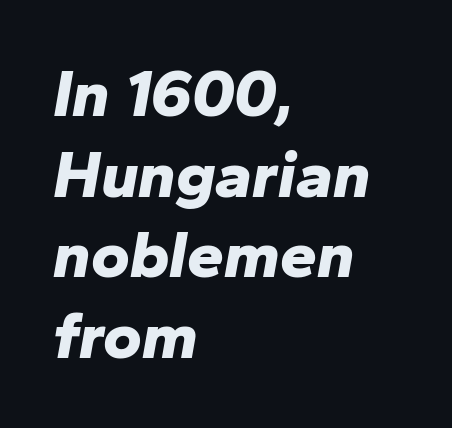
{"italic": "yes", "lean": "right", "slant_degrees": 10, "bold": "yes", "weight": "bold", "width": "normal", "stroke_contrast": "low", "x_height": "medium", "monospaced": "no", "underline": "no", "align": "left", "line_spacing_ratio": 1.22, "letter_spacing": "normal", "letter_spacing_em": 0.0, "glyph_px": 66}
